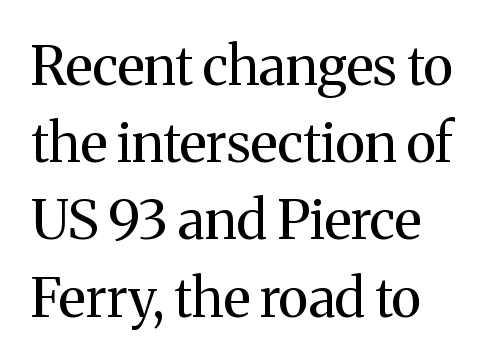
Alignment: flush left. No chunkiness to these letters — they're not bold. The lettering stays uniformly vertical, giving the passage a roman look. You could not count columns in this text — the font is proportionally spaced. Any mark beneath the type? The region is blank. A typesetter would call this leading conventional body-copy spacing.
